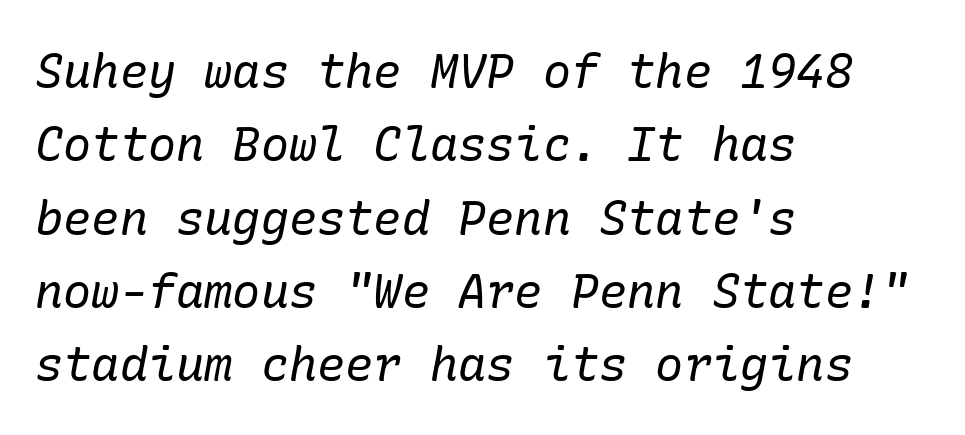
{"italic": "yes", "lean": "right", "slant_degrees": 10, "bold": "no", "weight": "regular", "width": "normal", "stroke_contrast": "low", "x_height": "medium", "underline": "no", "align": "left", "line_spacing": "normal", "line_spacing_ratio": 1.56, "letter_spacing": "normal", "letter_spacing_em": 0.0, "glyph_px": 47}
